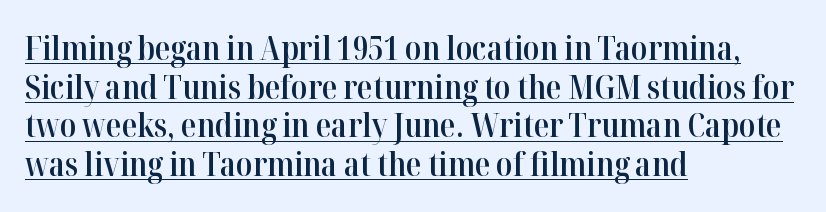
Q: Is the text bold? A: Semi-bold.
Q: Is the text italic (slanted)? A: No, it is upright.
Q: Is the typeface a serif or a sans-serif typeface? A: Serif.
Q: Is the text underlined? A: Yes.
Q: How is the paragraph aligned? A: Left-aligned.
Q: Is the spacing between letters normal or unusually wide? A: Normal.
Q: Width (condensed, normal, or wide)? A: Normal.
Q: Stroke contrast? A: High.
Q: x-height? A: Medium.
Q: Monospaced? A: No.
